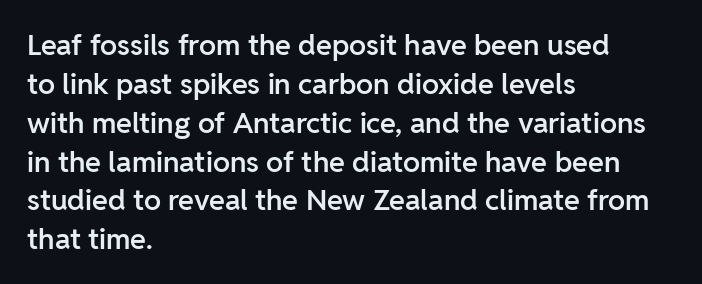
{"serif": "no", "italic": "no", "bold": "semi", "weight": "semibold", "width": "normal", "stroke_contrast": "low", "x_height": "medium", "monospaced": "no", "underline": "no", "align": "left", "line_spacing": "normal", "line_spacing_ratio": 1.34, "letter_spacing": "normal", "letter_spacing_em": 0.0, "glyph_px": 29}
